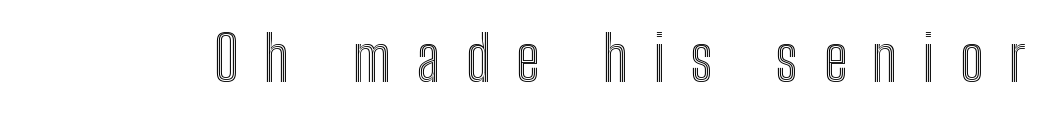
Q: Is the text italic (slanted)? A: No, it is upright.
Q: Is the text underlined? A: No.
Q: Is the spacing between letters normal or unusually wide? A: Unusually wide.
Q: Width (condensed, normal, or wide)? A: Condensed.
Q: x-height? A: Medium.
Q: Monospaced? A: No.
